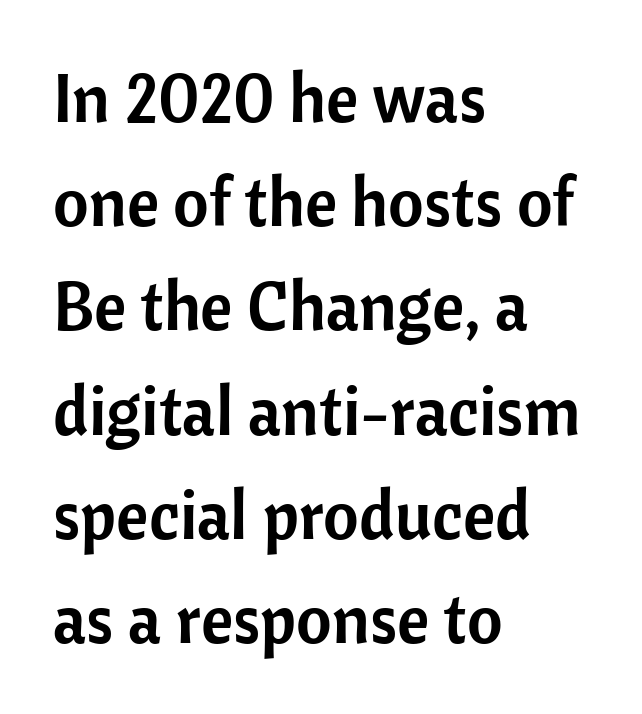
The image shows 69 px sans-serif type, upright; set left-aligned, normal line spacing (1.51x), normal letter spacing, not underlined; low stroke contrast and a medium x-height.
